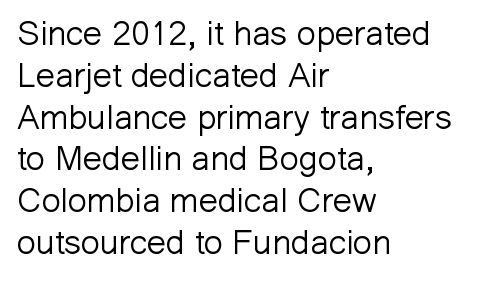
{"serif": "no", "italic": "no", "bold": "no", "weight": "light", "width": "normal", "stroke_contrast": "low", "x_height": "medium", "monospaced": "no", "underline": "no", "align": "left", "line_spacing_ratio": 1.23, "letter_spacing": "normal", "letter_spacing_em": 0.0, "glyph_px": 34}
